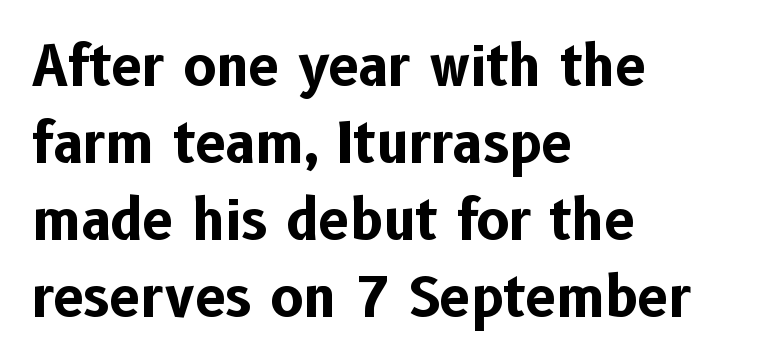
Each new line begins a customary step beneath the previous one. The sample has been set heavy, in full bold. A roman cut, with each character standing at attention. What kind of face is this? One without serifs — a sans.
